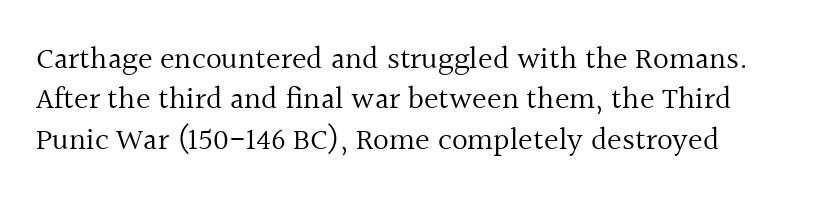
{"serif": "yes", "italic": "no", "bold": "no", "weight": "regular", "width": "normal", "x_height": "medium", "monospaced": "no", "underline": "no", "line_spacing": "normal", "line_spacing_ratio": 1.3, "letter_spacing": "normal", "letter_spacing_em": 0.0, "glyph_px": 31}
